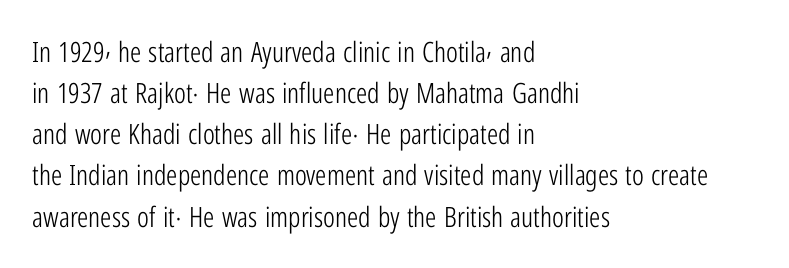
The image shows 28 px light, condensed sans-serif type, upright; set left-aligned, normal line spacing (1.47x), normal letter spacing, not underlined; low stroke contrast and a medium x-height.
